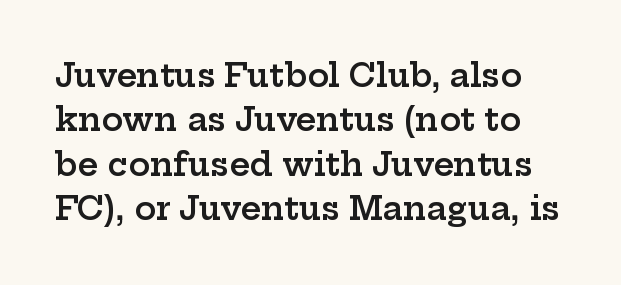
Q: Is the text bold? A: Semi-bold.
Q: Is the text italic (slanted)? A: No, it is upright.
Q: Is the typeface a serif or a sans-serif typeface? A: Serif.
Q: Is the text underlined? A: No.
Q: Is the spacing between letters normal or unusually wide? A: Normal.
Q: Is the spacing between lines tight, normal or loose? A: Normal.
Q: Width (condensed, normal, or wide)? A: Wide.
Q: Stroke contrast? A: Low.
Q: x-height? A: Medium.
Q: Monospaced? A: No.
